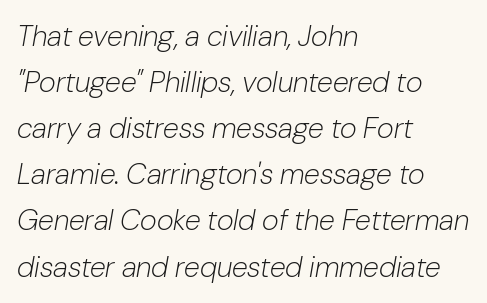
The image shows 29 px light type, italic (leaning right); set left-aligned, normal line spacing (1.59x), normal letter spacing, not underlined; low stroke contrast and a medium x-height.
